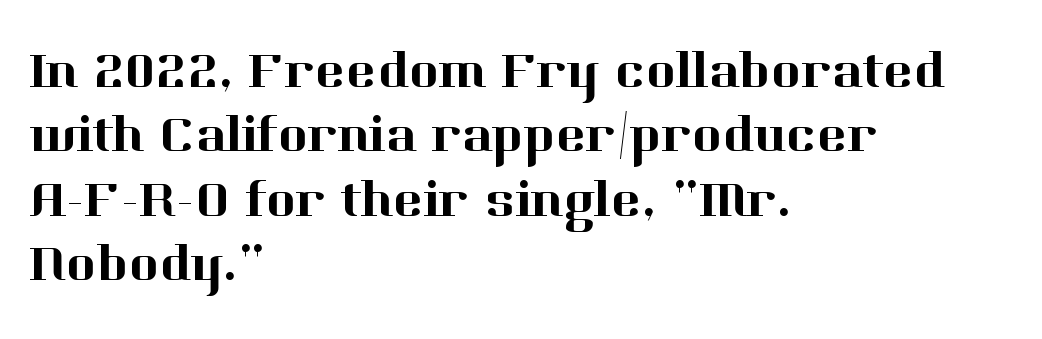
Q: Is the text italic (slanted)? A: No, it is upright.
Q: Is the typeface a serif or a sans-serif typeface? A: Serif.
Q: Is the text underlined? A: No.
Q: How is the paragraph aligned? A: Left-aligned.
Q: Is the spacing between letters normal or unusually wide? A: Normal.
Q: Is the spacing between lines tight, normal or loose? A: Normal.
Q: Width (condensed, normal, or wide)? A: Normal.
Q: Stroke contrast? A: High.
Q: x-height? A: Medium.
Q: Monospaced? A: No.
